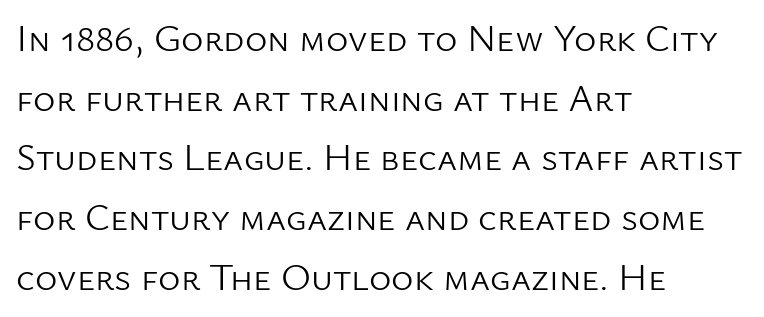
The image shows 38 px light sans-serif type, upright; set left-aligned, normal line spacing (1.57x), normal letter spacing, not underlined; low stroke contrast and a medium x-height.
